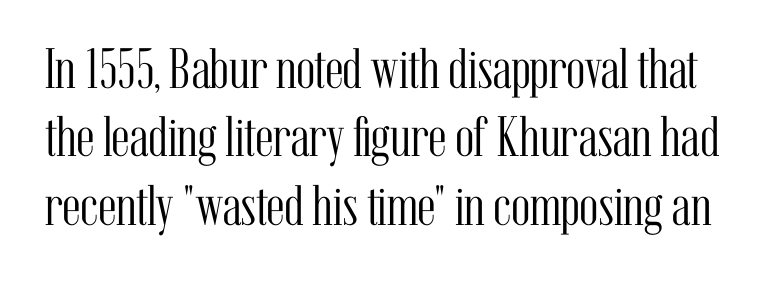
Letterform terminals end in serifs throughout the passage. The letterforms sit shoulder to shoulder at normal distance. Each letter keeps its own natural width here, so spacing adapts to shape. The type sits square on the baseline with zero lean.
